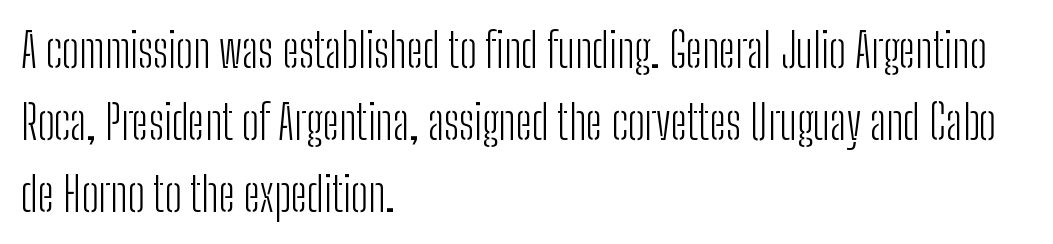
The typography opts for an upright posture over an oblique one. Inter-character spacing is left at the font's built-in metrics. A typesetter would call this proportional, since set widths differ per character. The passage shown stacks its lines at a standard gap. A typesetter would label this face a sans.
